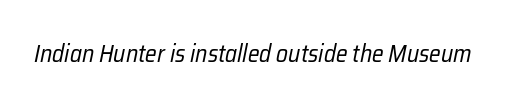
No extra tracking has been applied to these lines. Stems and bowls with no extra thickness — not bold. The whole block is typeset with a tilt. Beneath every word, the page is bare.
